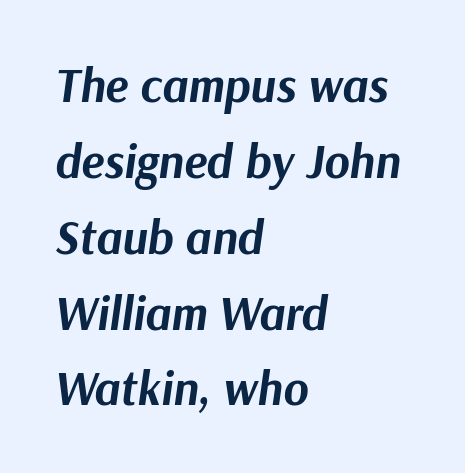
A typesetter would call this proportional, since set widths differ per character. Heavy-handed strokes throughout: this text is bold. These lines stack with their left ends in a neat column. The specimen omits any rule beneath the text block's lines.
